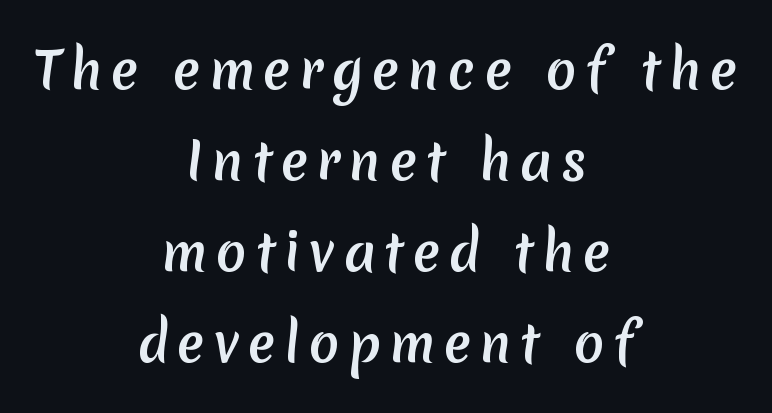
{"serif": "no", "bold": "yes", "weight": "semibold", "width": "normal", "stroke_contrast": "low", "x_height": "medium", "monospaced": "no", "underline": "no", "align": "center", "line_spacing_ratio": 1.82, "glyph_px": 50}
